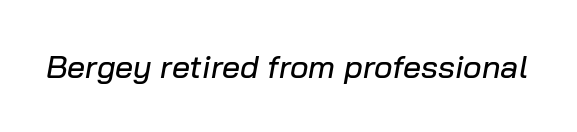
Q: Is the text italic (slanted)? A: Yes, it leans right by about 10 degrees.
Q: Is the text underlined? A: No.
Q: Is the spacing between letters normal or unusually wide? A: Normal.
Q: Width (condensed, normal, or wide)? A: Normal.
Q: Stroke contrast? A: Low.
Q: x-height? A: Medium.
Q: Monospaced? A: No.
